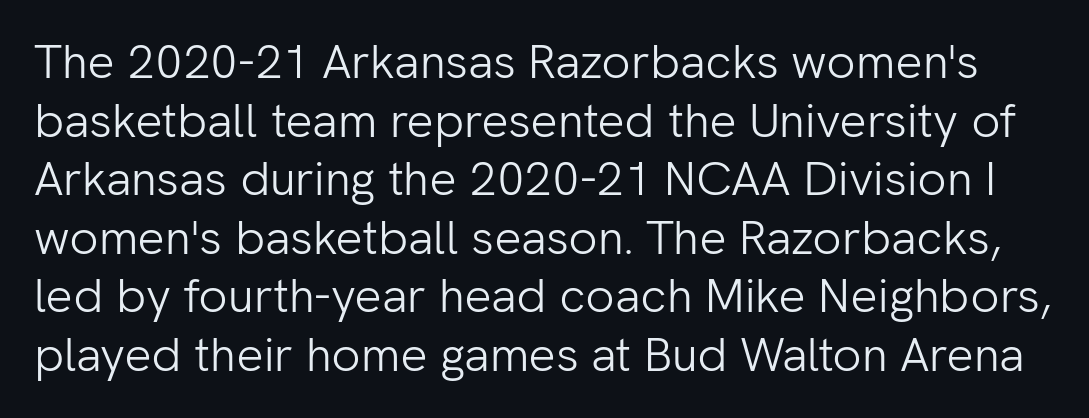
Q: Is the text bold? A: No.
Q: Is the text italic (slanted)? A: No, it is upright.
Q: Is the typeface a serif or a sans-serif typeface? A: Sans-serif.
Q: Is the text underlined? A: No.
Q: Is the spacing between letters normal or unusually wide? A: Normal.
Q: Width (condensed, normal, or wide)? A: Normal.
Q: Stroke contrast? A: Low.
Q: x-height? A: Medium.
Q: Monospaced? A: No.
